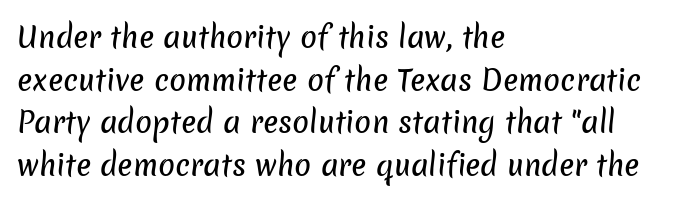
Q: Is the typeface a serif or a sans-serif typeface? A: Sans-serif.
Q: Is the text underlined? A: No.
Q: How is the paragraph aligned? A: Left-aligned.
Q: Is the spacing between letters normal or unusually wide? A: Normal.
Q: Is the spacing between lines tight, normal or loose? A: Normal.
Q: Width (condensed, normal, or wide)? A: Normal.
Q: Stroke contrast? A: Low.
Q: x-height? A: Medium.
Q: Monospaced? A: No.
